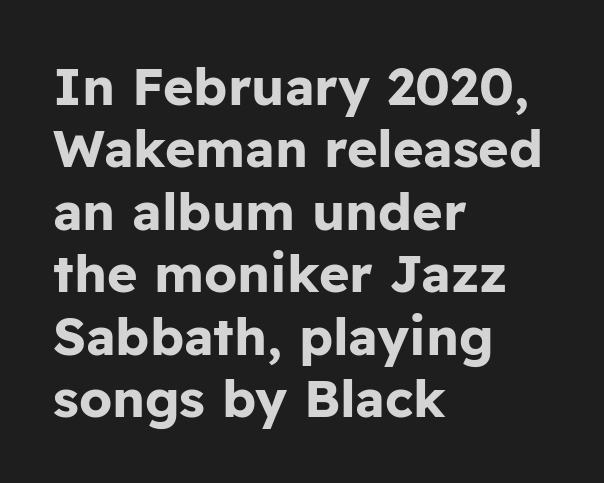
Q: Is the text bold? A: Yes.
Q: Is the text italic (slanted)? A: No, it is upright.
Q: Is the typeface a serif or a sans-serif typeface? A: Sans-serif.
Q: Is the text underlined? A: No.
Q: How is the paragraph aligned? A: Left-aligned.
Q: Is the spacing between letters normal or unusually wide? A: Normal.
Q: Width (condensed, normal, or wide)? A: Normal.
Q: Stroke contrast? A: Low.
Q: x-height? A: Medium.
Q: Monospaced? A: No.
